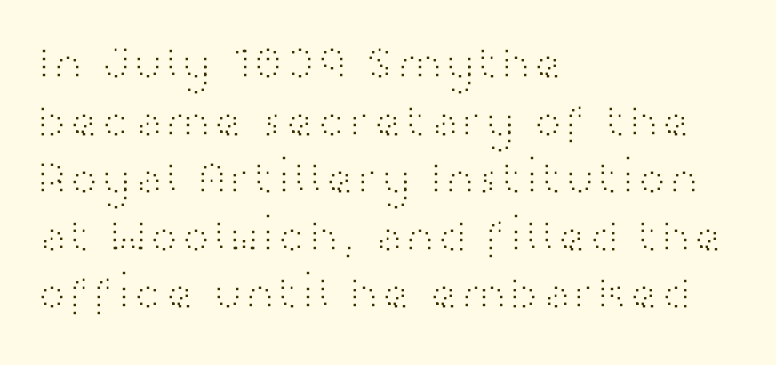
{"serif": "no", "italic": "no", "bold": "no", "weight": "light", "width": "wide", "stroke_contrast": "high", "x_height": "medium", "monospaced": "no", "underline": "no", "align": "left", "line_spacing_ratio": 1.2, "letter_spacing": "normal", "letter_spacing_em": 0.0, "glyph_px": 48}
